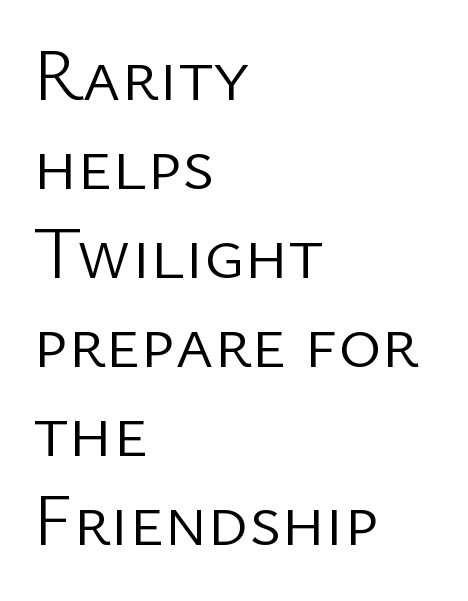
The image shows 73 px light sans-serif type, upright; set left-aligned, line spacing 1.22x, normal letter spacing, not underlined; low stroke contrast and a medium x-height.
